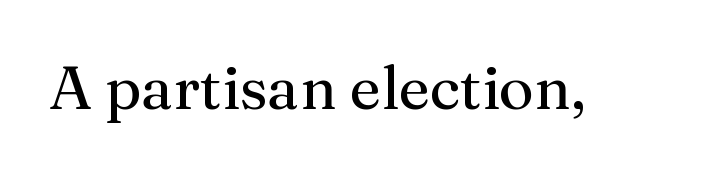
Q: Is the text bold? A: No.
Q: Is the text italic (slanted)? A: No, it is upright.
Q: Is the typeface a serif or a sans-serif typeface? A: Serif.
Q: Is the text underlined? A: No.
Q: Is the spacing between letters normal or unusually wide? A: Normal.
Q: Width (condensed, normal, or wide)? A: Normal.
Q: Stroke contrast? A: Medium.
Q: x-height? A: Medium.
Q: Monospaced? A: No.
